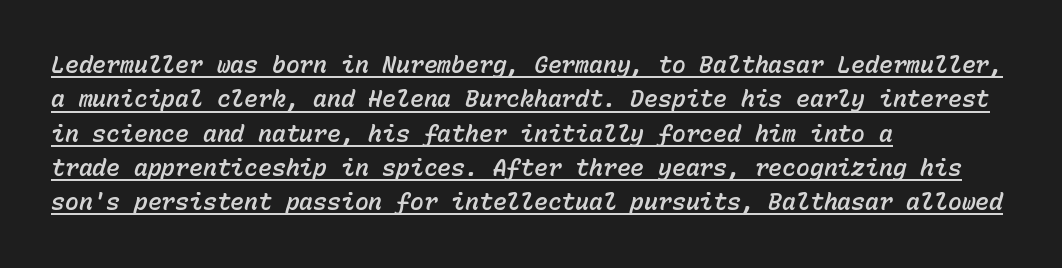
The image shows 23 px text type, italic (leaning right); set left-aligned, normal line spacing (1.49x), normal letter spacing, underlined.
